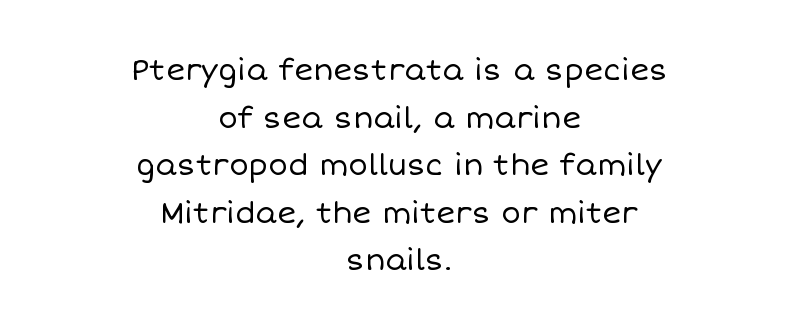
Q: Is the text bold? A: No.
Q: Is the text italic (slanted)? A: No, it is upright.
Q: Is the text underlined? A: No.
Q: How is the paragraph aligned? A: Centered.
Q: Is the spacing between letters normal or unusually wide? A: Normal.
Q: Is the spacing between lines tight, normal or loose? A: Normal.
Q: Width (condensed, normal, or wide)? A: Normal.
Q: Stroke contrast? A: Low.
Q: x-height? A: Large.
Q: Monospaced? A: No.
